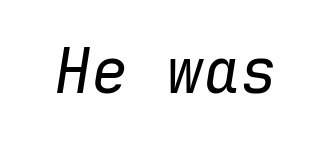
Honestly, there is no underline to notice here at all. The face used here is monospaced, like something from a code editor. Each stroke keeps to a modest, everyday thickness or less. Look at the tracking — it's just the regular setting, nothing added.
